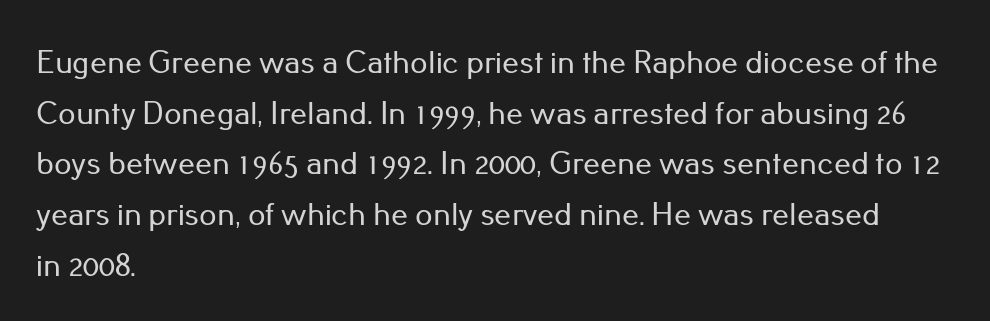
{"serif": "no", "italic": "no", "width": "normal", "stroke_contrast": "low", "x_height": "small", "monospaced": "no", "underline": "no", "align": "left", "line_spacing": "normal", "line_spacing_ratio": 1.49, "letter_spacing": "normal", "letter_spacing_em": 0.0, "glyph_px": 34}
